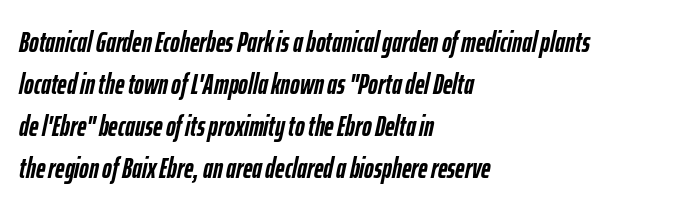
{"italic": "yes", "lean": "right", "slant_degrees": 12, "bold": "yes", "weight": "semibold", "width": "condensed", "stroke_contrast": "low", "x_height": "medium", "monospaced": "no", "underline": "no", "align": "left", "line_spacing": "normal", "line_spacing_ratio": 1.45, "letter_spacing": "normal", "letter_spacing_em": 0.0, "glyph_px": 29}
